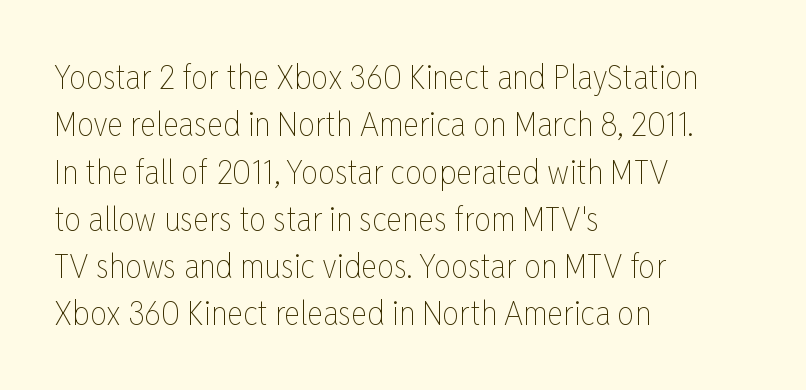
This sample uses plain, unmodified letter spacing. The rendering anchors every line to the left-hand side. The passage shown is not bold in any degree. Note the varied advance widths — an 'i' is clearly narrower than an 'm'.
